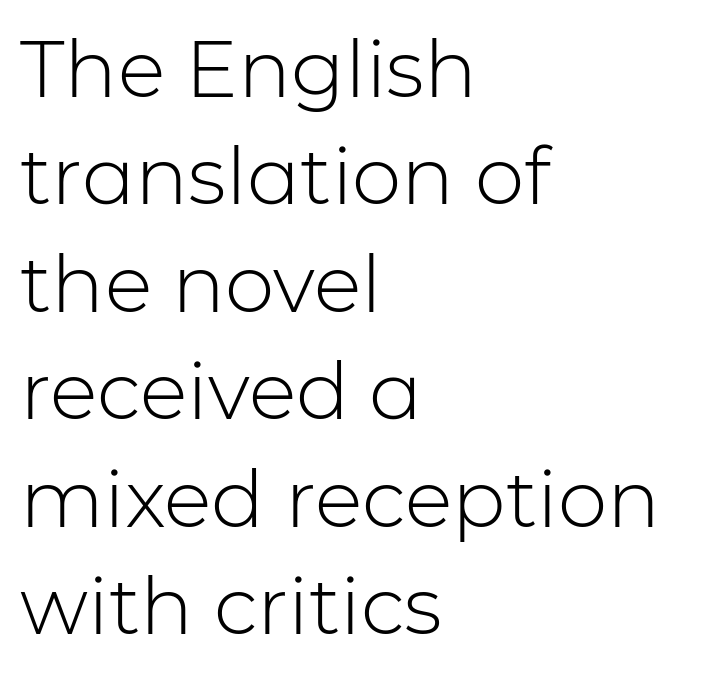
{"serif": "no", "italic": "no", "bold": "no", "weight": "light", "width": "normal", "stroke_contrast": "low", "x_height": "medium", "monospaced": "no", "underline": "no", "align": "left", "line_spacing": "normal", "line_spacing_ratio": 1.36, "letter_spacing": "normal", "letter_spacing_em": 0.0, "glyph_px": 79}
